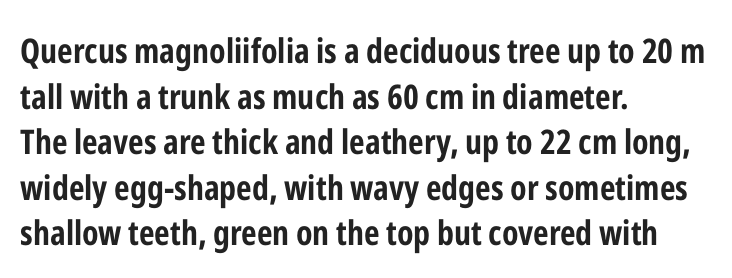
{"serif": "no", "italic": "no", "bold": "yes", "weight": "bold", "width": "condensed", "stroke_contrast": "low", "x_height": "medium", "monospaced": "no", "underline": "no", "align": "left", "line_spacing": "normal", "line_spacing_ratio": 1.34, "letter_spacing": "normal", "letter_spacing_em": 0.0, "glyph_px": 34}
